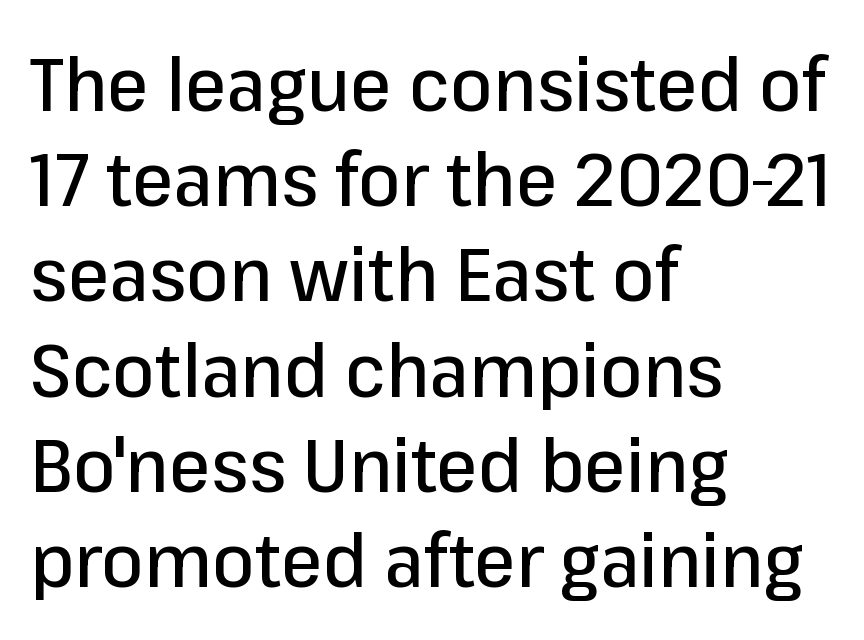
A normal amount of white space separates one row of letters from the next. The face used here is proportionally spaced, like ordinary book or web type. A roman cut, with each character standing at attention. Are there feet on the stems? There aren't — it's a sans.
